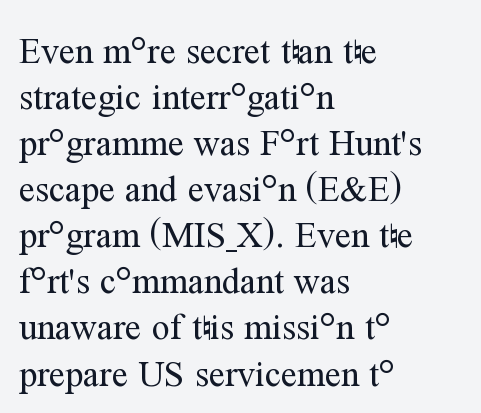
{"serif": "yes", "italic": "no", "bold": "no", "weight": "regular", "width": "normal", "stroke_contrast": "medium", "x_height": "medium", "monospaced": "no", "underline": "no", "align": "left", "line_spacing": "normal", "line_spacing_ratio": 1.28, "letter_spacing": "normal", "letter_spacing_em": 0.0, "glyph_px": 36}
